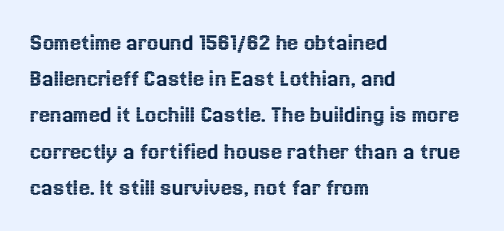
The image shows 25 px text type, upright; set left-aligned, normal line spacing (1.45x), normal letter spacing, not underlined.
